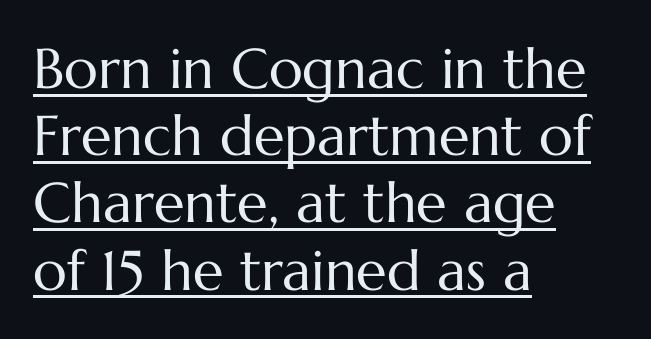
The image shows 56 px regular-weight type, upright; set left-aligned, line spacing 1.2x, normal letter spacing, underlined; medium stroke contrast and a medium x-height.
